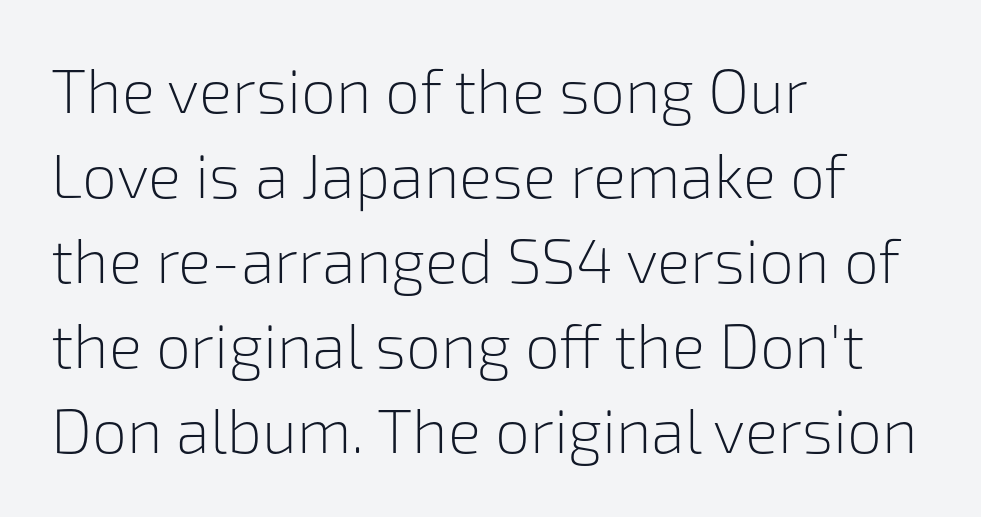
{"serif": "no", "italic": "no", "bold": "no", "weight": "light", "width": "normal", "stroke_contrast": "low", "x_height": "medium", "monospaced": "no", "underline": "no", "align": "left", "line_spacing": "normal", "line_spacing_ratio": 1.37, "letter_spacing": "normal", "letter_spacing_em": 0.0, "glyph_px": 62}
